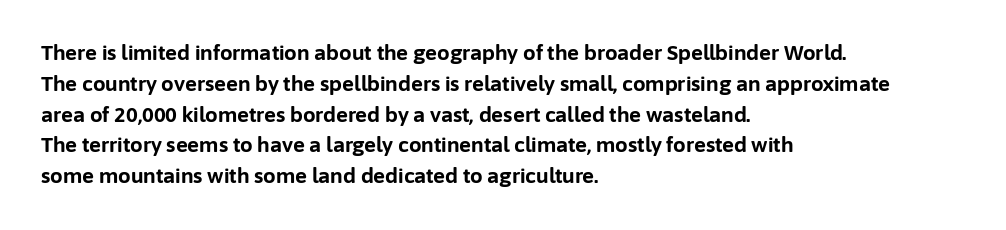
Q: Is the text bold? A: Yes.
Q: Is the text italic (slanted)? A: No, it is upright.
Q: Is the text underlined? A: No.
Q: How is the paragraph aligned? A: Left-aligned.
Q: Is the spacing between letters normal or unusually wide? A: Normal.
Q: Is the spacing between lines tight, normal or loose? A: Normal.
